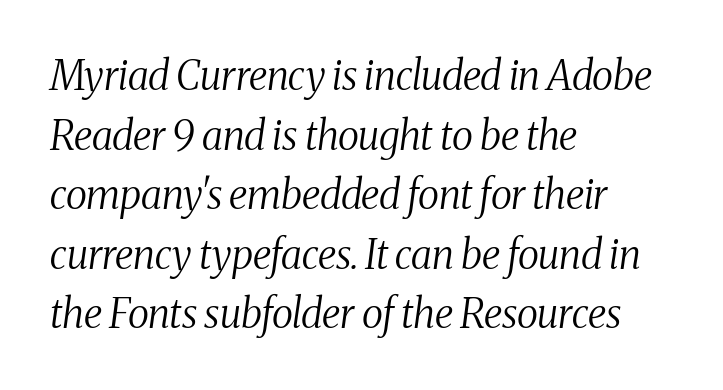
{"serif": "yes", "italic": "yes", "lean": "right", "slant_degrees": 8, "bold": "no", "weight": "regular", "width": "condensed", "stroke_contrast": "medium", "x_height": "medium", "monospaced": "no", "underline": "no", "align": "left", "line_spacing": "normal", "line_spacing_ratio": 1.49, "letter_spacing": "normal", "letter_spacing_em": 0.0, "glyph_px": 40}
